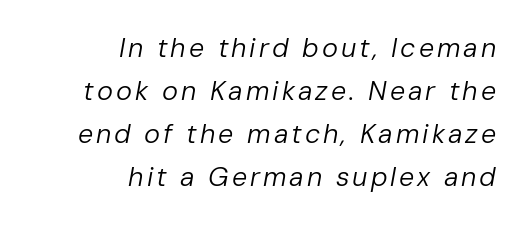
Vertical spacing — default. Letters rest on an invisible, unmarked baseline. Casual observation: everything's shoved over to the right. The typography opts for an oblique posture over an upright one. Ink coverage per letter is moderate at most.
